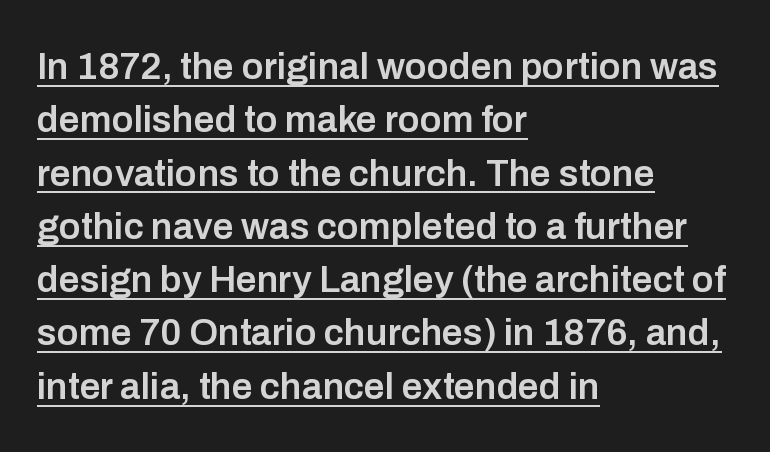
Q: Is the text bold? A: Semi-bold.
Q: Is the text italic (slanted)? A: No, it is upright.
Q: Is the typeface a serif or a sans-serif typeface? A: Sans-serif.
Q: Is the text underlined? A: Yes.
Q: How is the paragraph aligned? A: Left-aligned.
Q: Is the spacing between letters normal or unusually wide? A: Normal.
Q: Is the spacing between lines tight, normal or loose? A: Normal.
Q: Width (condensed, normal, or wide)? A: Normal.
Q: Stroke contrast? A: Low.
Q: x-height? A: Medium.
Q: Monospaced? A: No.
